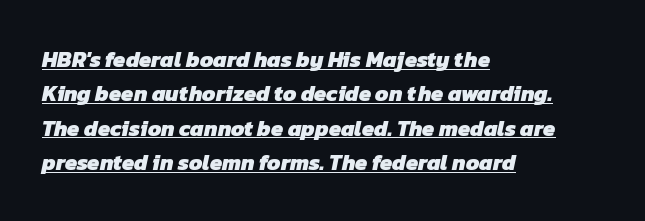
Q: Is the text bold? A: Yes.
Q: Is the text underlined? A: Yes.
Q: How is the paragraph aligned? A: Left-aligned.
Q: Is the spacing between letters normal or unusually wide? A: Normal.
Q: Is the spacing between lines tight, normal or loose? A: Normal.
